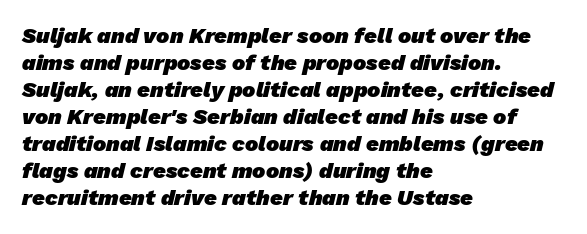
The image shows 22 px bold type; set left-aligned, line spacing 1.23x, normal letter spacing, not underlined.
